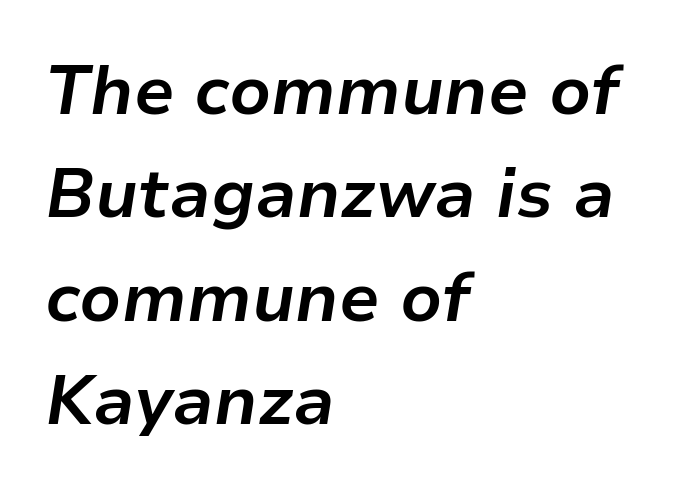
Q: Is the text bold? A: Yes.
Q: Is the text italic (slanted)? A: Yes, it leans right by about 9 degrees.
Q: Is the text underlined? A: No.
Q: How is the paragraph aligned? A: Left-aligned.
Q: Is the spacing between letters normal or unusually wide? A: Normal.
Q: Is the spacing between lines tight, normal or loose? A: Normal.
Q: Width (condensed, normal, or wide)? A: Normal.
Q: Stroke contrast? A: Low.
Q: x-height? A: Medium.
Q: Monospaced? A: No.
